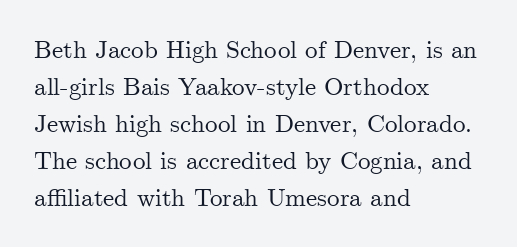
Q: Is the text italic (slanted)? A: No, it is upright.
Q: Is the text underlined? A: No.
Q: How is the paragraph aligned? A: Left-aligned.
Q: Is the spacing between letters normal or unusually wide? A: Normal.
Q: Is the spacing between lines tight, normal or loose? A: Normal.
